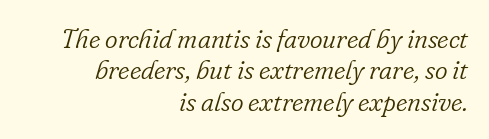
The image shows 27 px text type, italic (leaning right); set right-aligned, line spacing 1.16x, normal letter spacing, not underlined.
